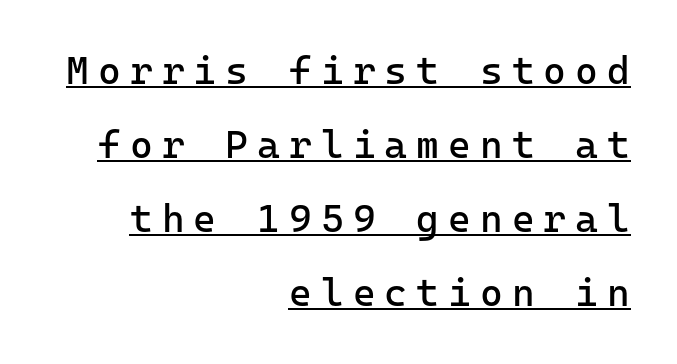
The image shows 39 px regular-weight sans-serif type, upright, monospaced; set right-aligned, loose line spacing (1.9x), unusually wide letter spacing (+0.23 em), underlined; low stroke contrast and a medium x-height.
